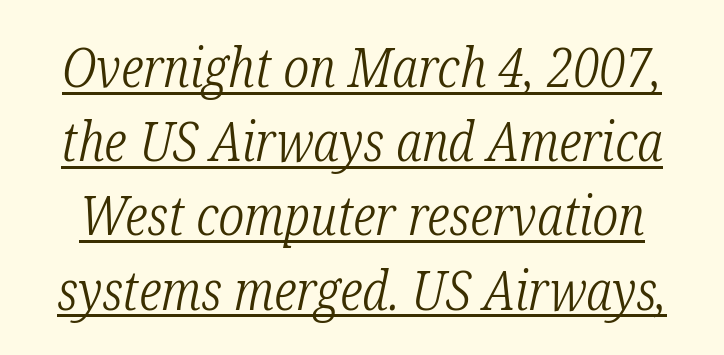
You can tell from the footed stems that serif type was used. Check the space under the baseline: a stroke is drawn there. Honestly, the letter spacing is just normal — you wouldn't notice it. Stems here are at most as thick as an everyday book face. The letters advance in unequal steps, a hallmark of proportional type. This sample keeps an unexceptional amount of space between lines.
